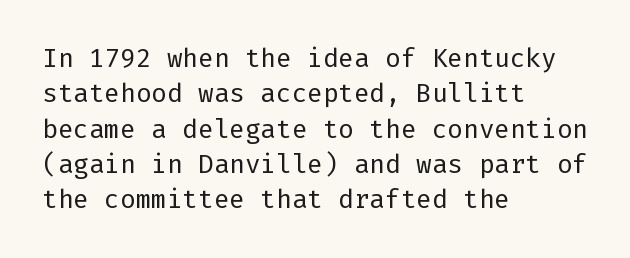
Vertically, the passage feels balanced, rows spaced as you'd expect. No italicization has been applied; the sample stays upright. A bare baseline throughout the passage. Think standard paragraph weight, or any step lighter than that.
